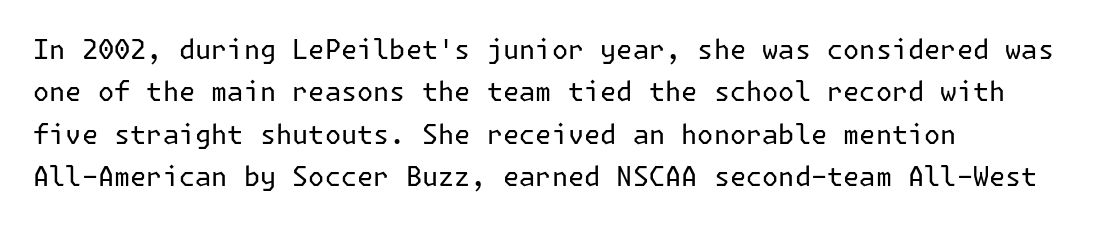
The image shows 27 px text type, upright; set left-aligned, normal line spacing (1.57x), normal letter spacing, not underlined.
